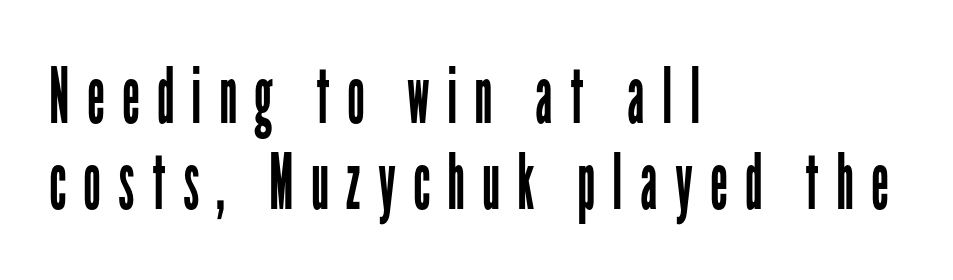
The image shows 78 px regular-weight, condensed sans-serif type, upright; set left-aligned, tight line spacing (1.1x), unusually wide letter spacing (+0.22 em), not underlined; low stroke contrast and a medium x-height.
